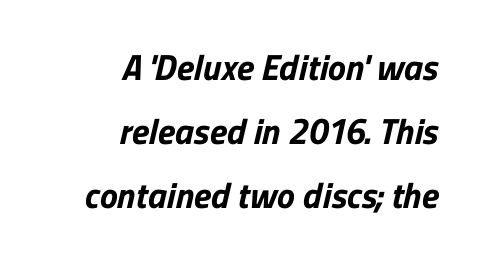
Q: Is the text bold? A: Yes.
Q: Is the typeface a serif or a sans-serif typeface? A: Sans-serif.
Q: Is the text underlined? A: No.
Q: How is the paragraph aligned? A: Right-aligned.
Q: Is the spacing between letters normal or unusually wide? A: Normal.
Q: Width (condensed, normal, or wide)? A: Normal.
Q: Stroke contrast? A: Low.
Q: x-height? A: Medium.
Q: Monospaced? A: No.
